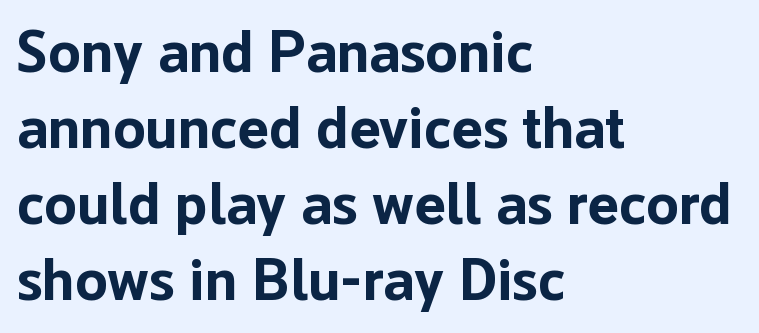
Clear beneath every line of the passage. Posture: upright roman. The gaps between neighbouring characters are ordinary and unremarkable. Regular leading.
